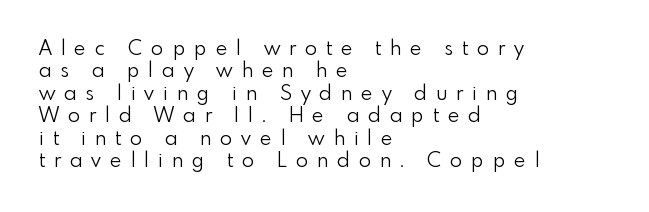
{"italic": "no", "bold": "no", "underline": "no", "align": "left", "line_spacing": "tight", "line_spacing_ratio": 1.12, "letter_spacing": "wide", "letter_spacing_em": 0.45, "glyph_px": 20}
